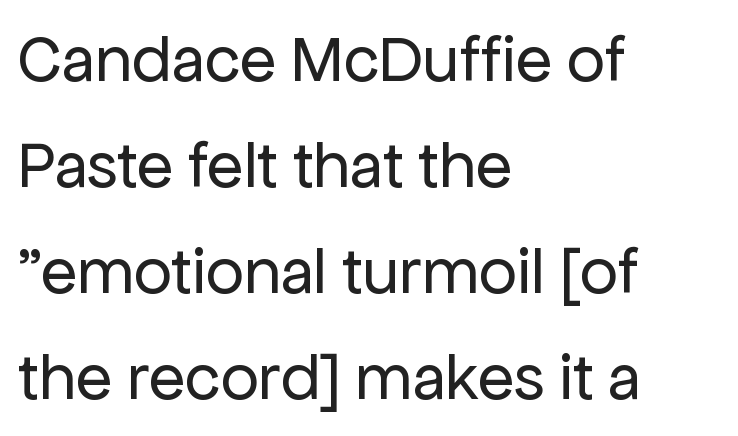
The lettering holds an erect, upright posture throughout. Whoever set this chose a conventional vertical rhythm. Line beginnings align vertically; line endings do not. The weight would be labelled regular, book, light, or lighter still.
